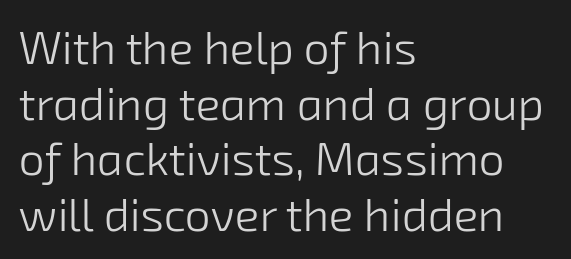
The gaps between neighbouring characters are ordinary and unremarkable. Examine the stroke ends and you'll find no serifs. These glyphs show unthickened strokes, regular width or finer. The space directly below the letters is spotless. One-word summary of the alignment: left. Here the designer chose a conventional face with non-uniform glyph widths.
